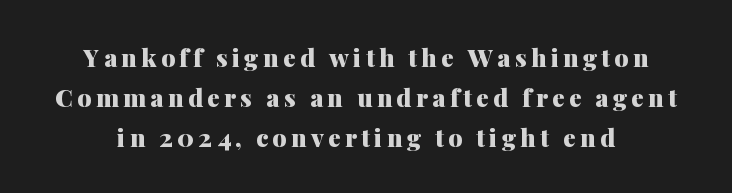
Q: Is the text bold? A: Yes.
Q: Is the text italic (slanted)? A: No, it is upright.
Q: Is the text underlined? A: No.
Q: Is the spacing between lines tight, normal or loose? A: Normal.
